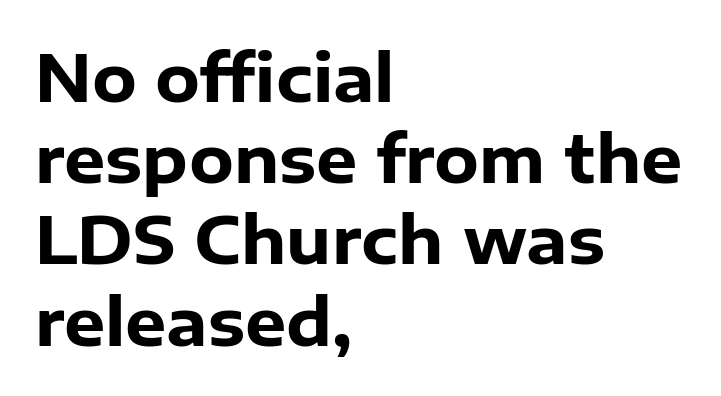
The image shows 65 px heavy sans-serif type, upright; set left-aligned, normal line spacing (1.25x), normal letter spacing, not underlined; low stroke contrast and a medium x-height.
